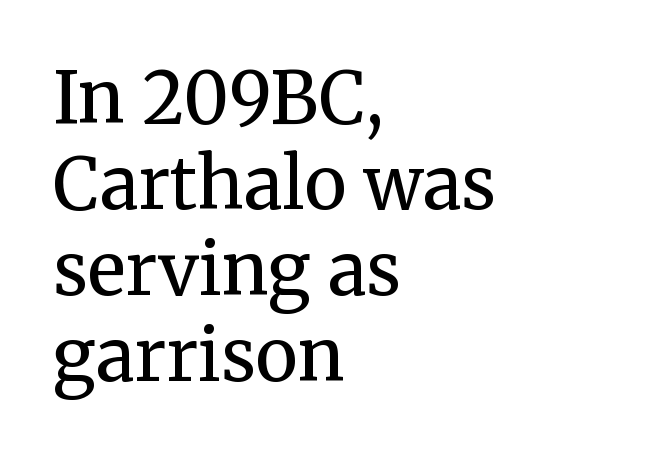
Teacher's note: observe the even left margin — that is flush-left alignment. Descenders are the only things crossing below the line. Old-style or modern, the face here clearly has serifs. This is the regular roman posture of the typeface.
